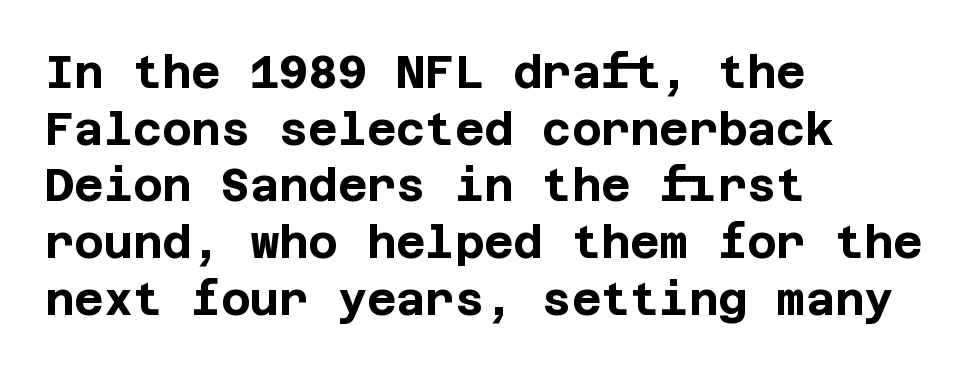
{"serif": "no", "italic": "no", "bold": "yes", "weight": "bold", "width": "normal", "stroke_contrast": "low", "x_height": "large", "underline": "no", "align": "left", "line_spacing": "normal", "line_spacing_ratio": 1.26, "letter_spacing": "normal", "letter_spacing_em": 0.0, "glyph_px": 45}
